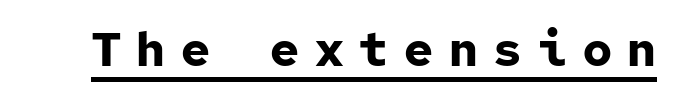
The image shows 48 px bold sans-serif type, upright, monospaced; set unusually wide letter spacing (+0.33 em), underlined; low stroke contrast and a medium x-height.
